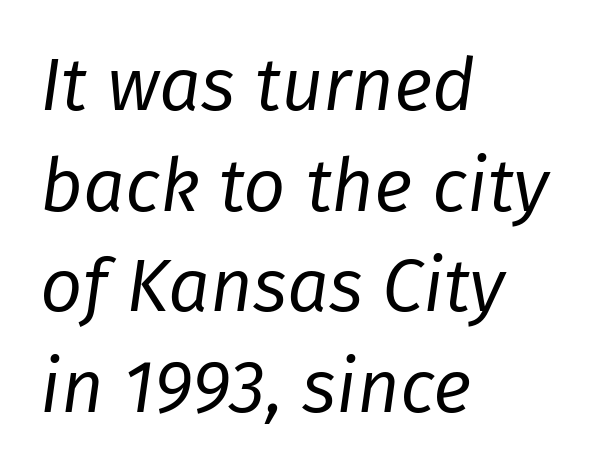
Q: Is the text bold? A: No.
Q: Is the text italic (slanted)? A: Yes, it leans right by about 8 degrees.
Q: Is the text underlined? A: No.
Q: How is the paragraph aligned? A: Left-aligned.
Q: Is the spacing between letters normal or unusually wide? A: Normal.
Q: Is the spacing between lines tight, normal or loose? A: Normal.
Q: Width (condensed, normal, or wide)? A: Normal.
Q: Stroke contrast? A: Low.
Q: x-height? A: Medium.
Q: Monospaced? A: No.
